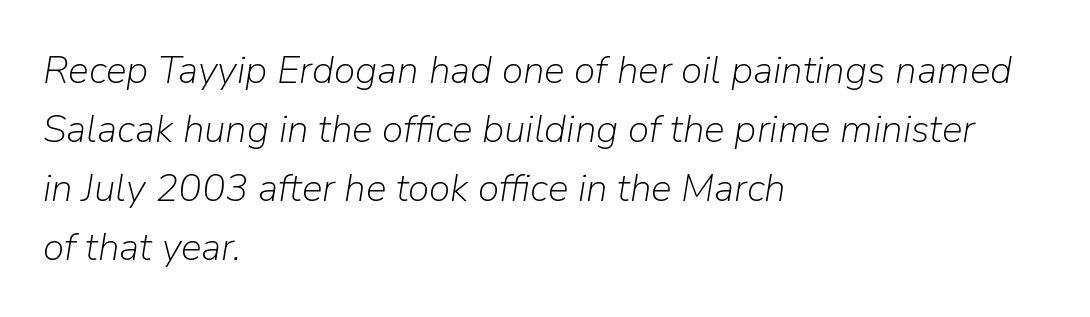
{"italic": "yes", "lean": "right", "slant_degrees": 9, "bold": "no", "weight": "light", "width": "normal", "stroke_contrast": "low", "x_height": "medium", "monospaced": "no", "underline": "no", "align": "left", "line_spacing": "normal", "line_spacing_ratio": 1.51, "letter_spacing": "normal", "letter_spacing_em": 0.0, "glyph_px": 39}
